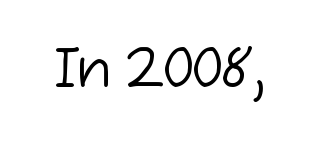
Check where the strokes stop: nothing finishes them off — pure sans. The rendering keeps characters at their native spacing. Lines of text with bare space underneath. No extra ink here — the face is not bold. You could not count columns in this text — the font is proportionally spaced. The axis of the letterforms is exactly vertical.
